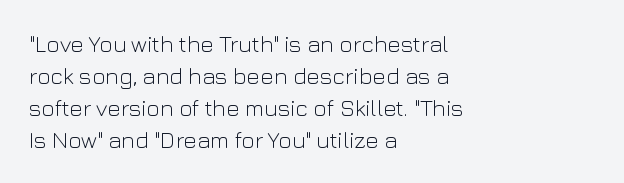
{"italic": "no", "bold": "no", "underline": "no", "align": "left", "line_spacing": "normal", "line_spacing_ratio": 1.39, "letter_spacing": "normal", "letter_spacing_em": 0.0, "glyph_px": 23}
